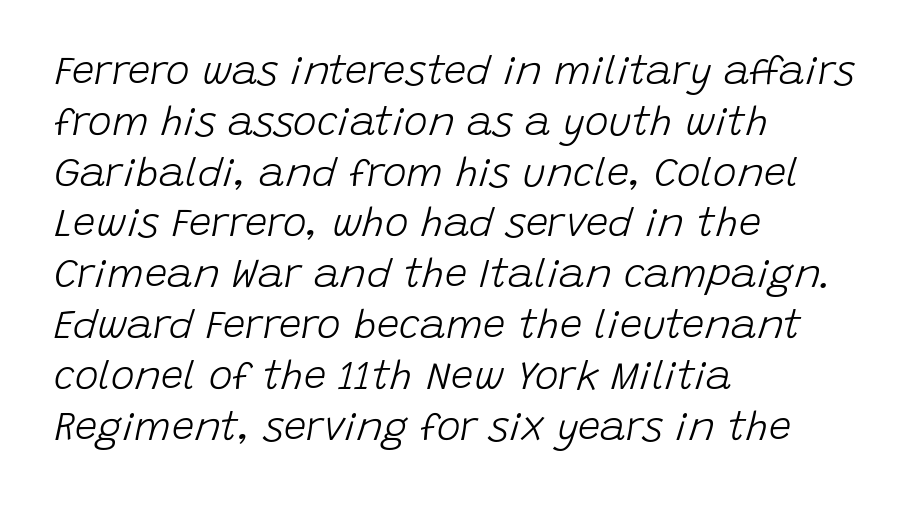
Caption: face not bold, strokes unweighted. Students, note that the glyphs here touch the page at normal intervals. The whole block is typeset with a tilt. A typesetter would call this proportional, since set widths differ per character.
